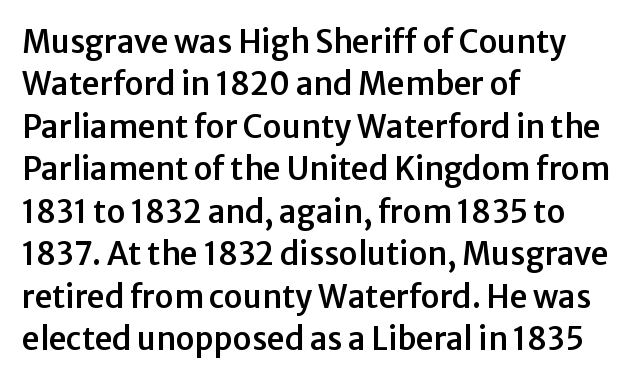
Q: Is the text italic (slanted)? A: No, it is upright.
Q: Is the typeface a serif or a sans-serif typeface? A: Sans-serif.
Q: Is the text underlined? A: No.
Q: How is the paragraph aligned? A: Left-aligned.
Q: Is the spacing between letters normal or unusually wide? A: Normal.
Q: Is the spacing between lines tight, normal or loose? A: Normal.
Q: Width (condensed, normal, or wide)? A: Normal.
Q: Stroke contrast? A: Low.
Q: x-height? A: Medium.
Q: Monospaced? A: No.
